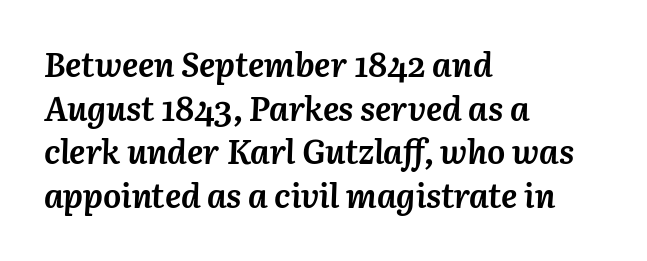
Q: Is the text bold? A: Yes.
Q: Is the text italic (slanted)? A: Yes, it leans right by about 3 degrees.
Q: Is the text underlined? A: No.
Q: How is the paragraph aligned? A: Left-aligned.
Q: Is the spacing between letters normal or unusually wide? A: Normal.
Q: Is the spacing between lines tight, normal or loose? A: Normal.
Q: Width (condensed, normal, or wide)? A: Normal.
Q: Stroke contrast? A: Medium.
Q: x-height? A: Medium.
Q: Monospaced? A: No.
